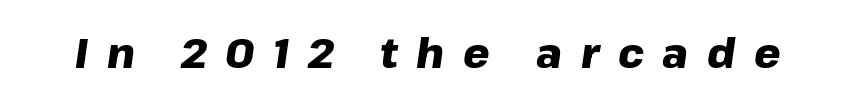
The image shows 42 px heavy type, italic (leaning right); set unusually wide letter spacing (+0.44 em), not underlined; low stroke contrast and a medium x-height.
